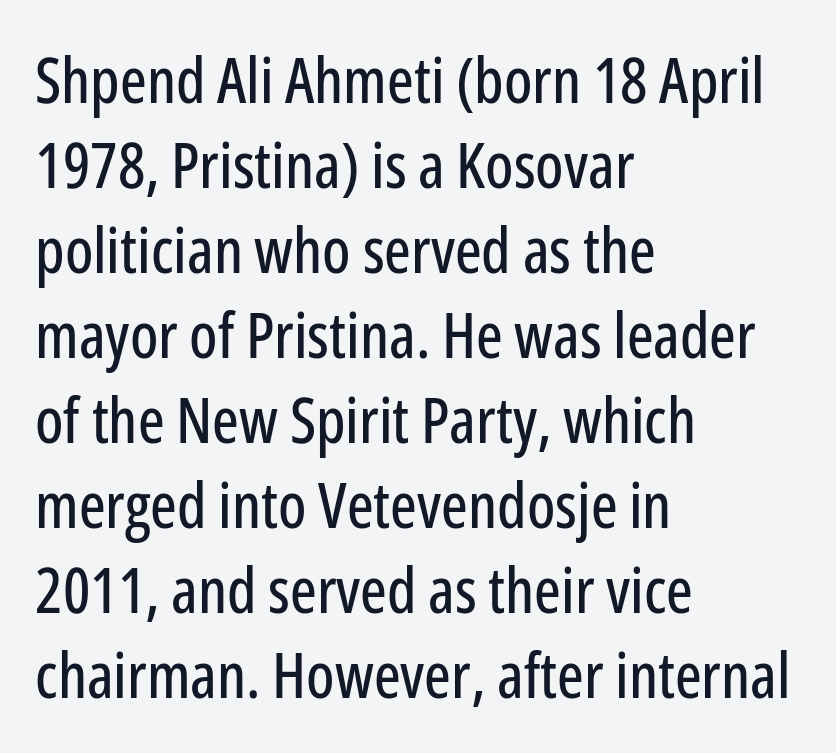
{"serif": "no", "italic": "no", "width": "condensed", "stroke_contrast": "low", "x_height": "medium", "monospaced": "no", "underline": "no", "align": "left", "line_spacing": "normal", "line_spacing_ratio": 1.35, "letter_spacing": "normal", "letter_spacing_em": 0.0, "glyph_px": 63}
